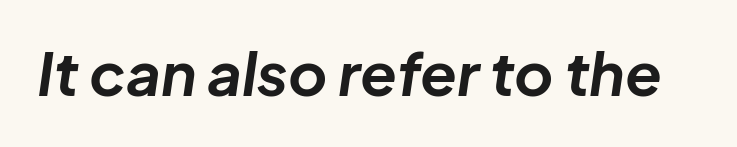
Q: Is the text bold? A: Yes.
Q: Is the text italic (slanted)? A: Yes, it leans right by about 8 degrees.
Q: Is the text underlined? A: No.
Q: Is the spacing between letters normal or unusually wide? A: Normal.
Q: Width (condensed, normal, or wide)? A: Normal.
Q: Stroke contrast? A: Low.
Q: x-height? A: Medium.
Q: Monospaced? A: No.
